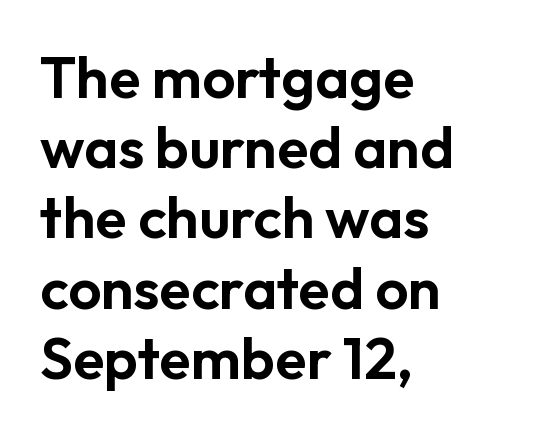
The image shows 58 px sans-serif type, upright; set left-aligned, line spacing 1.21x, normal letter spacing, not underlined; low stroke contrast and a medium x-height.
